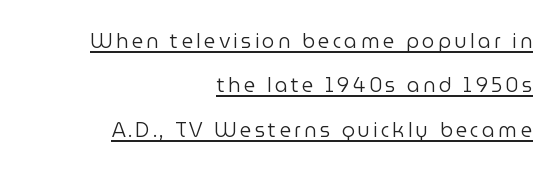
The image shows 20 px text type, upright; set right-aligned, loose line spacing (2.22x), underlined.
